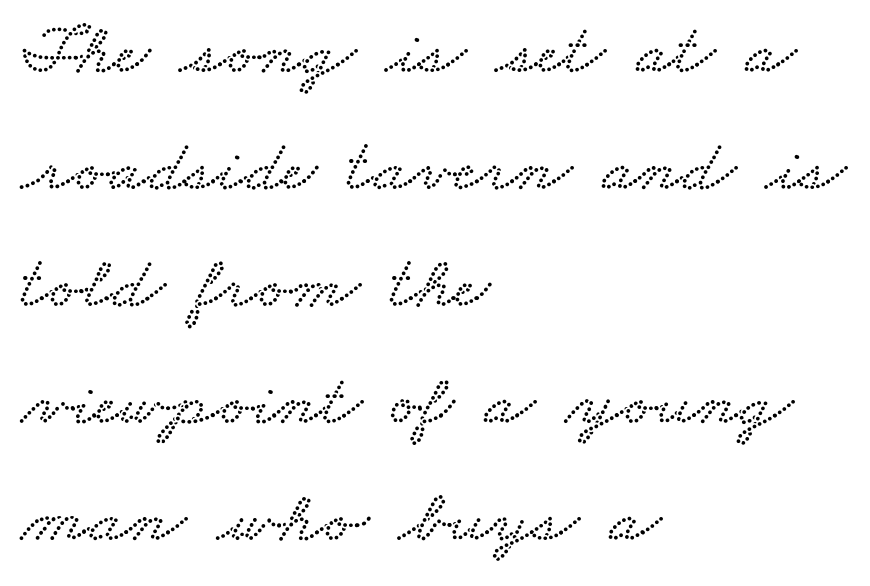
Q: Is the text underlined? A: No.
Q: How is the paragraph aligned? A: Left-aligned.
Q: Is the spacing between letters normal or unusually wide? A: Normal.
Q: Is the spacing between lines tight, normal or loose? A: Normal.
Q: Width (condensed, normal, or wide)? A: Wide.
Q: Stroke contrast? A: Low.
Q: x-height? A: Small.
Q: Monospaced? A: No.
